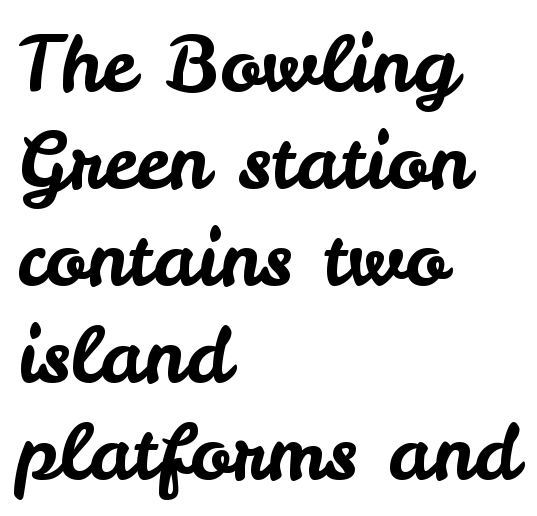
{"serif": "no", "width": "normal", "stroke_contrast": "low", "x_height": "small", "monospaced": "no", "underline": "no", "align": "left", "line_spacing": "normal", "line_spacing_ratio": 1.26, "letter_spacing": "normal", "letter_spacing_em": 0.0, "glyph_px": 77}
